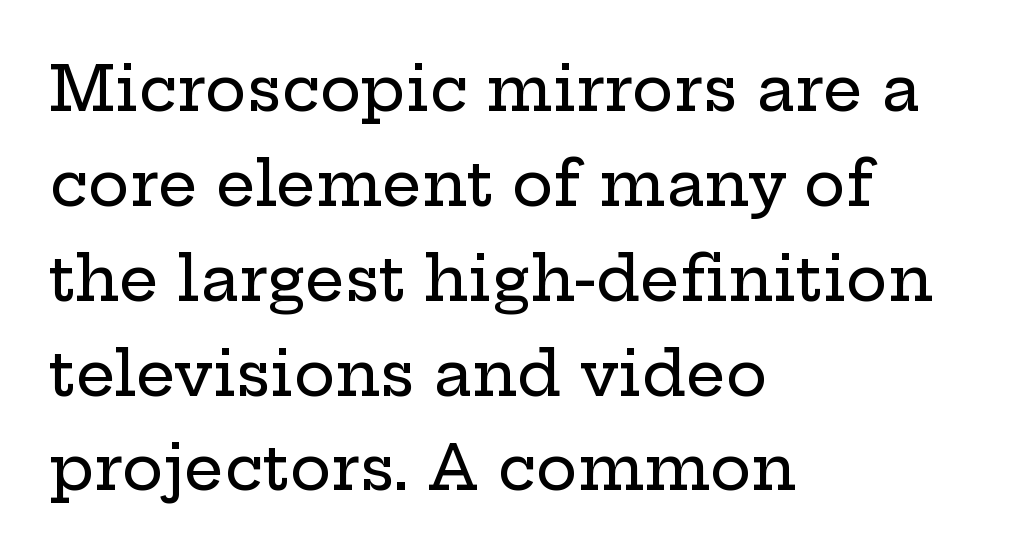
Alignment: flush left. Proportional: the letters do not fall into vertical columns. Short note: letters normally spaced. The typeface chosen for these lines features serifs.
